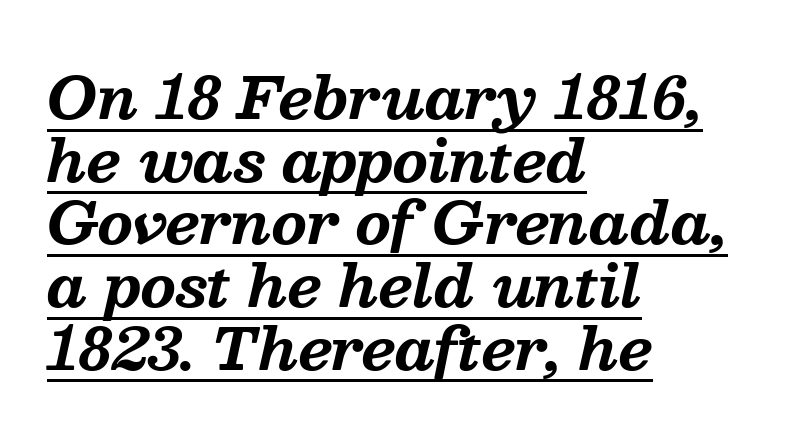
The image shows 57 px bold serif type, italic (leaning right); set left-aligned, tight line spacing (1.1x), normal letter spacing, underlined; medium stroke contrast and a medium x-height.
